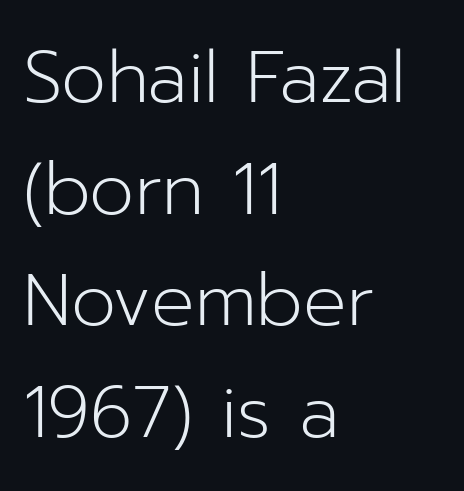
The image shows 72 px light sans-serif type, upright; set left-aligned, normal line spacing (1.55x), normal letter spacing, not underlined; low stroke contrast and a medium x-height.
